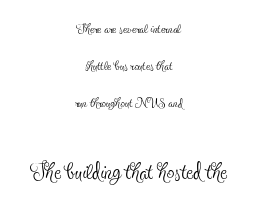
{"serif": "yes", "bold": "no", "weight": "thin", "width": "condensed", "x_height": "small", "monospaced": "no", "underline": "no", "align": "center", "line_spacing": "loose", "line_spacing_ratio": 2.06, "letter_spacing": "normal", "letter_spacing_em": 0.0, "larger_block": "second", "size_ratio": 1.72, "glyph_px": 31}
